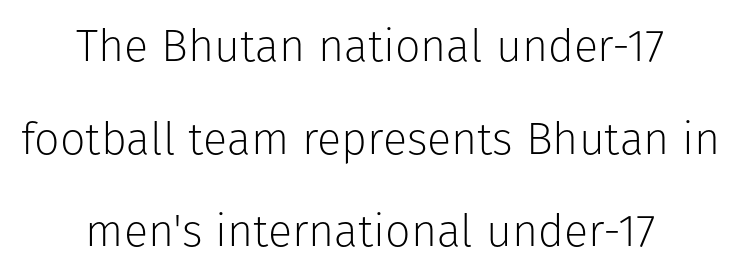
The image shows 45 px light sans-serif type, upright; set centered, loose line spacing (2.06x), normal letter spacing, not underlined; low stroke contrast and a medium x-height.
